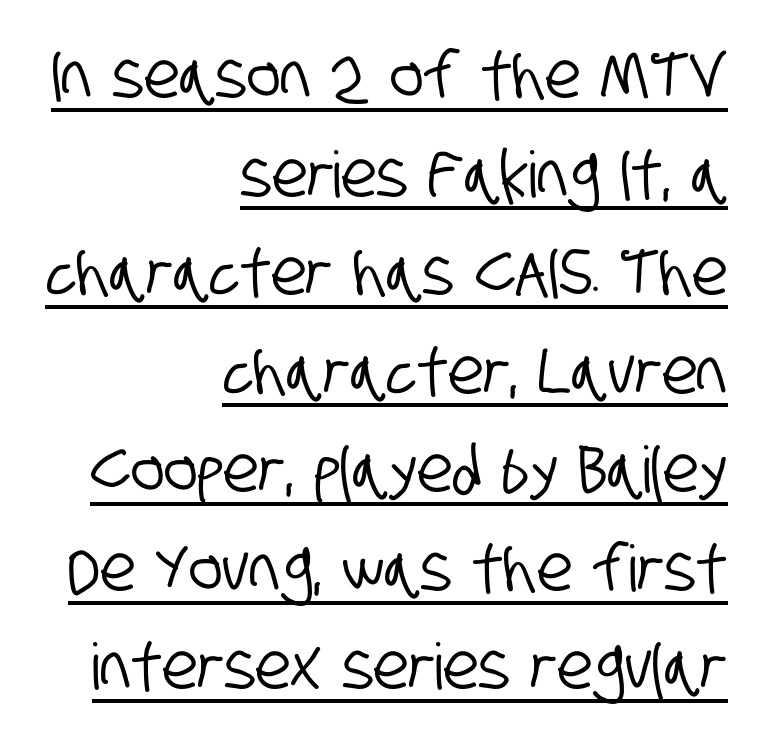
Q: Is the typeface a serif or a sans-serif typeface? A: Sans-serif.
Q: Is the text underlined? A: Yes.
Q: How is the paragraph aligned? A: Right-aligned.
Q: Is the spacing between letters normal or unusually wide? A: Normal.
Q: Is the spacing between lines tight, normal or loose? A: Normal.
Q: Width (condensed, normal, or wide)? A: Condensed.
Q: Stroke contrast? A: Low.
Q: x-height? A: Large.
Q: Monospaced? A: No.
